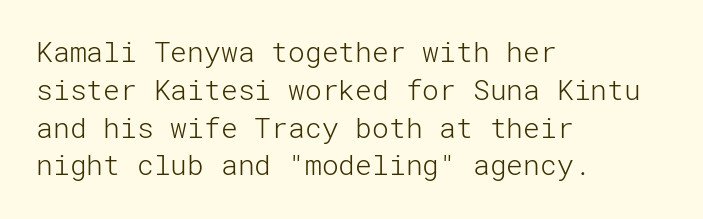
{"serif": "no", "italic": "no", "bold": "no", "weight": "light", "width": "normal", "stroke_contrast": "low", "x_height": "medium", "underline": "no", "align": "left", "line_spacing": "normal", "line_spacing_ratio": 1.35, "letter_spacing": "normal", "letter_spacing_em": 0.0, "glyph_px": 28}
